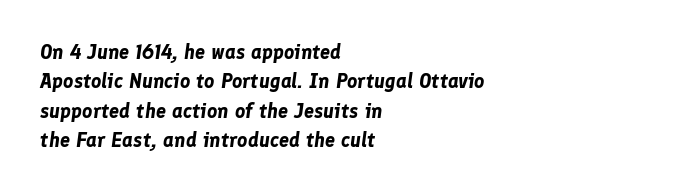
{"italic": "yes", "lean": "right", "slant_degrees": 8, "bold": "yes", "underline": "no", "align": "left", "line_spacing": "normal", "line_spacing_ratio": 1.47, "letter_spacing": "normal", "letter_spacing_em": 0.0, "glyph_px": 20}
